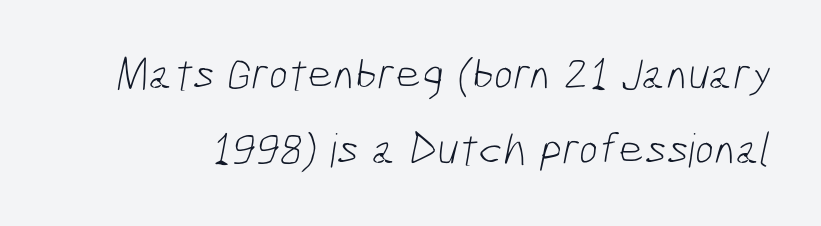
The image shows 46 px light, condensed sans-serif type; set normal line spacing (1.62x), normal letter spacing, not underlined; low stroke contrast and a medium x-height.
